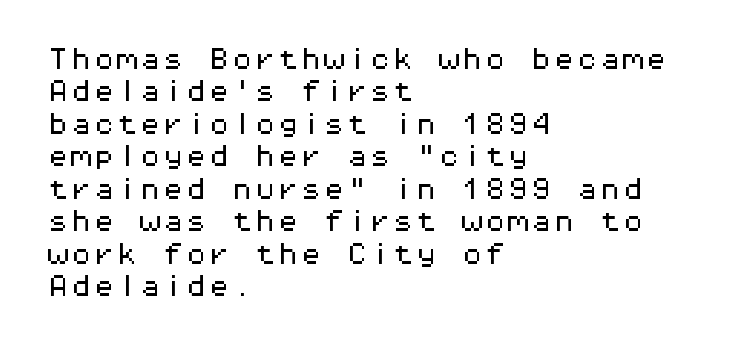
{"italic": "no", "underline": "no", "align": "left", "line_spacing": "normal", "line_spacing_ratio": 1.41, "letter_spacing": "normal", "letter_spacing_em": 0.0, "glyph_px": 23}
